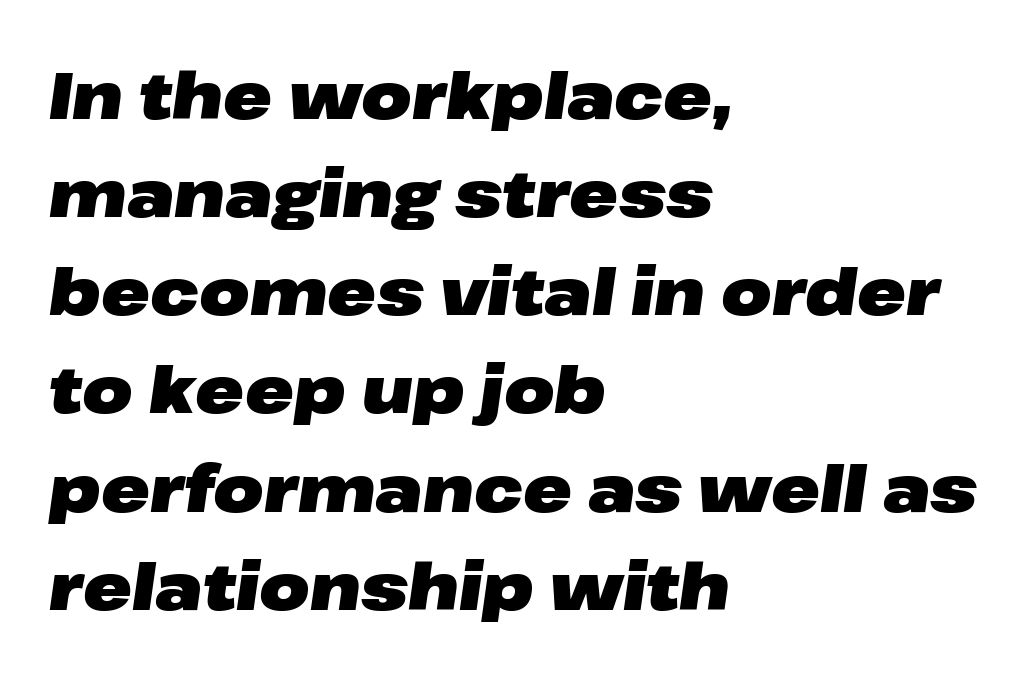
{"italic": "yes", "lean": "right", "slant_degrees": 8, "bold": "yes", "weight": "heavy", "width": "wide", "stroke_contrast": "low", "x_height": "medium", "monospaced": "no", "underline": "no", "align": "left", "line_spacing": "normal", "line_spacing_ratio": 1.51, "letter_spacing": "normal", "letter_spacing_em": 0.0, "glyph_px": 65}
